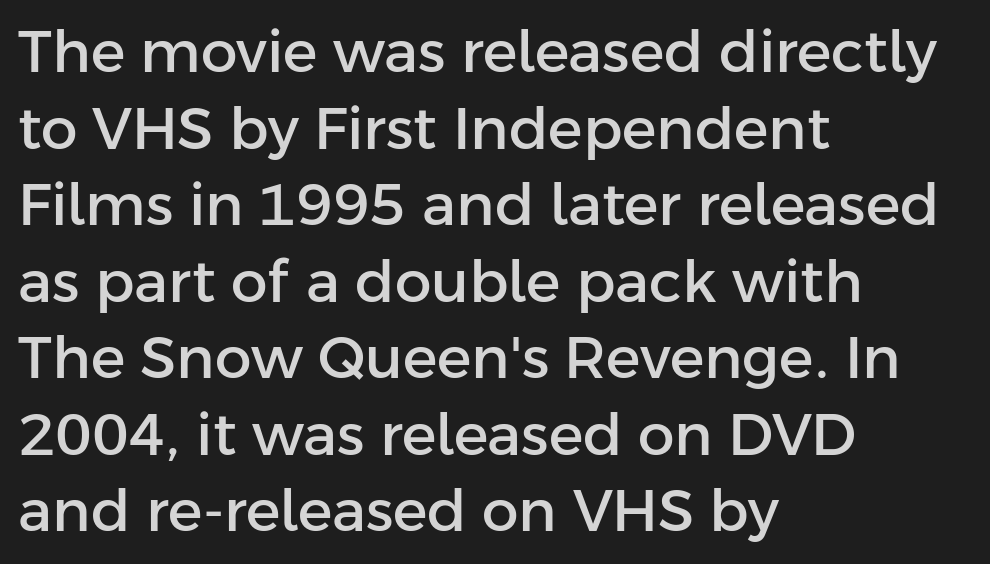
The glyphs in this specimen are sans serif. In terms of leading, this rendering sits right in the middle. If you drew a ruler down the left edge, every line would touch it. Vertical strokes here are truly vertical.
